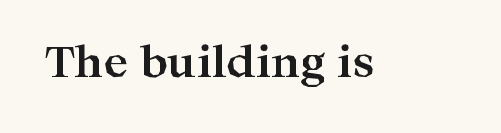
Decoration check: the copy has no underline. Strong, thick strokes mark this as bold type. Do the characters align in a grid? No, the font is proportional. Spacing between characters is what you'd get straight out of the box.
